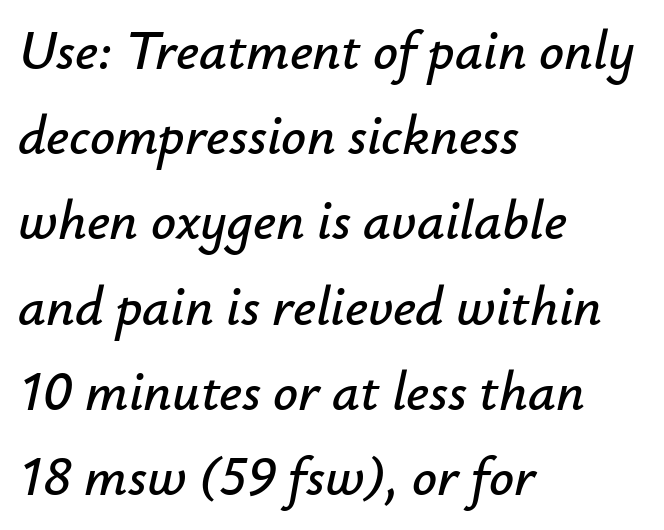
Q: Is the text italic (slanted)? A: Yes, it leans right by about 12 degrees.
Q: Is the text underlined? A: No.
Q: How is the paragraph aligned? A: Left-aligned.
Q: Is the spacing between letters normal or unusually wide? A: Normal.
Q: Is the spacing between lines tight, normal or loose? A: Normal.
Q: Width (condensed, normal, or wide)? A: Normal.
Q: Stroke contrast? A: Low.
Q: x-height? A: Small.
Q: Monospaced? A: No.
